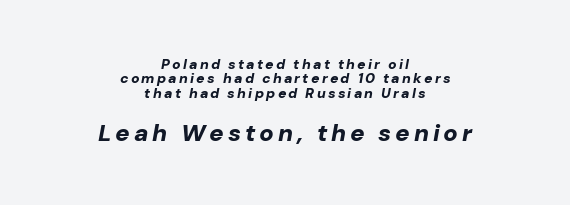
Q: Is the text bold? A: Yes.
Q: Is the text italic (slanted)? A: Yes, it leans right by about 10 degrees.
Q: Is the text underlined? A: No.
Q: How is the paragraph aligned? A: Centered.
Q: Is the spacing between lines tight, normal or loose? A: Tight.
Q: Which block of text is set in a larger size, the first (top) or the second (bottom)? A: The second (bottom) one.
